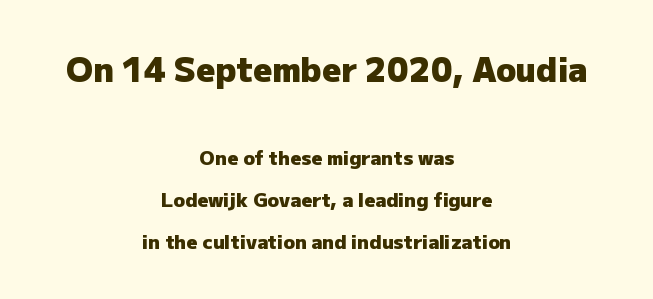
Q: Is the text bold? A: Yes.
Q: Is the text italic (slanted)? A: No, it is upright.
Q: Is the typeface a serif or a sans-serif typeface? A: Sans-serif.
Q: Is the text underlined? A: No.
Q: How is the paragraph aligned? A: Centered.
Q: Is the spacing between letters normal or unusually wide? A: Normal.
Q: Is the spacing between lines tight, normal or loose? A: Loose.
Q: Which block of text is set in a larger size, the first (top) or the second (bottom)? A: The first (top) one.
Q: Width (condensed, normal, or wide)? A: Normal.
Q: Stroke contrast? A: Low.
Q: x-height? A: Medium.
Q: Monospaced? A: No.
